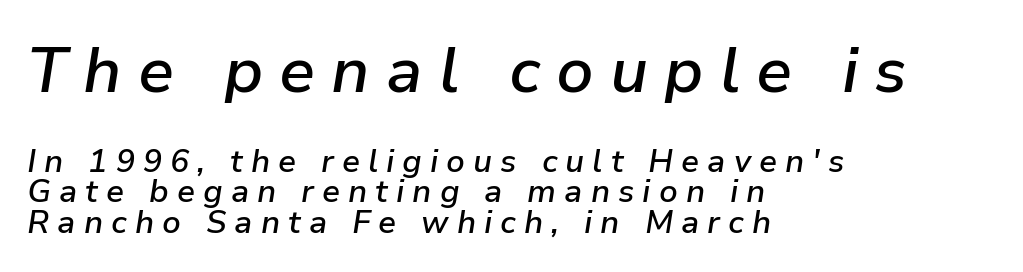
{"italic": "yes", "lean": "right", "slant_degrees": 9, "bold": "semi", "weight": "semibold", "width": "normal", "stroke_contrast": "low", "x_height": "medium", "monospaced": "no", "underline": "no", "align": "left", "line_spacing": "tight", "line_spacing_ratio": 0.95, "letter_spacing": "wide", "letter_spacing_em": 0.25, "larger_block": "first", "size_ratio": 2.0, "glyph_px": 64}
